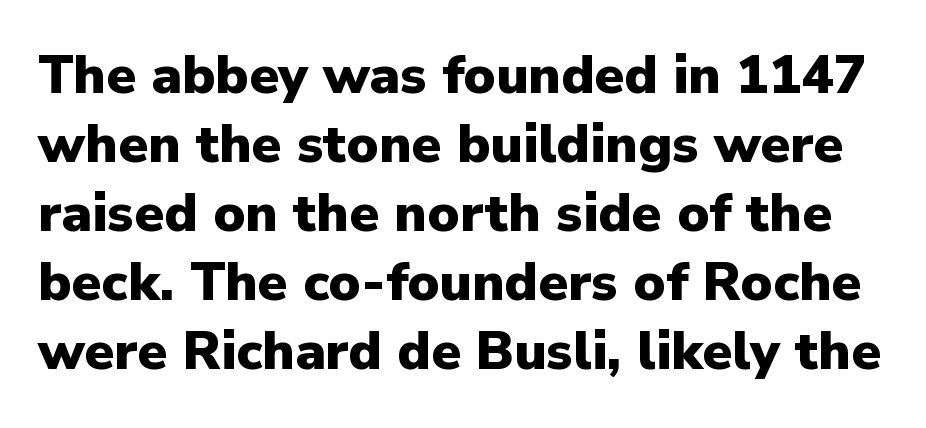
The image shows 54 px heavy sans-serif type, upright; set normal line spacing (1.28x), normal letter spacing, not underlined; low stroke contrast and a medium x-height.
